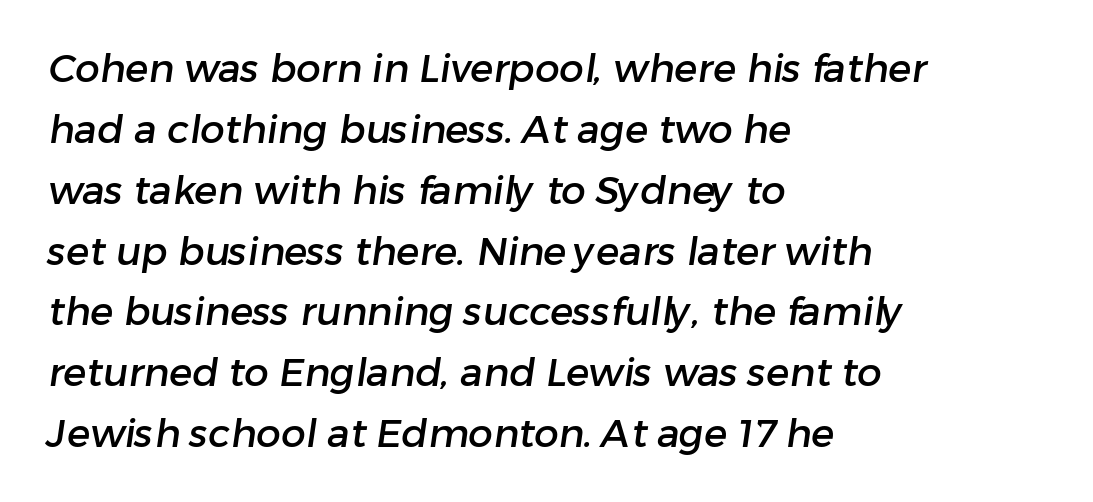
The line texture is even and compact thanks to regular tracking. Horizontally, the lines are justified to the leading edge only. The space beneath each line is pristine and unruled. Here the designer chose a conventional face with non-uniform glyph widths.
